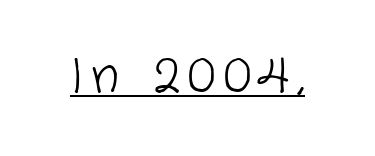
Weight: not bold — regular or lighter. Note the varied advance widths — an 'i' is clearly narrower than an 'm'. You can see a thin bar hugging the bottom of the glyphs. Type style note: lacks serifs.
